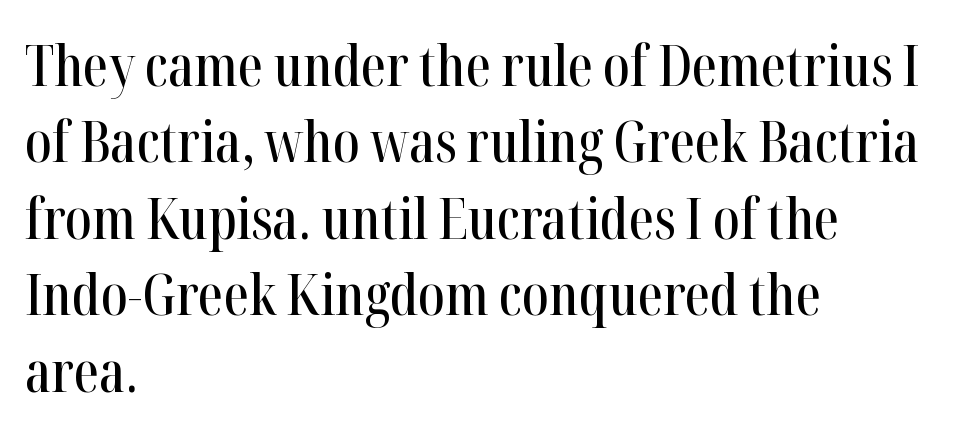
Q: Is the text italic (slanted)? A: No, it is upright.
Q: Is the typeface a serif or a sans-serif typeface? A: Serif.
Q: Is the text underlined? A: No.
Q: How is the paragraph aligned? A: Left-aligned.
Q: Is the spacing between letters normal or unusually wide? A: Normal.
Q: Is the spacing between lines tight, normal or loose? A: Normal.
Q: Width (condensed, normal, or wide)? A: Condensed.
Q: Stroke contrast? A: High.
Q: x-height? A: Medium.
Q: Monospaced? A: No.
